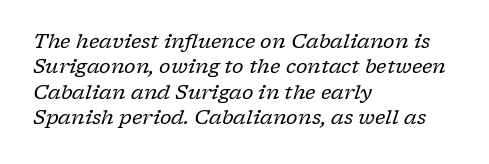
The image shows 20 px text type, italic (leaning right); set left-aligned, normal line spacing (1.27x), normal letter spacing, not underlined.
